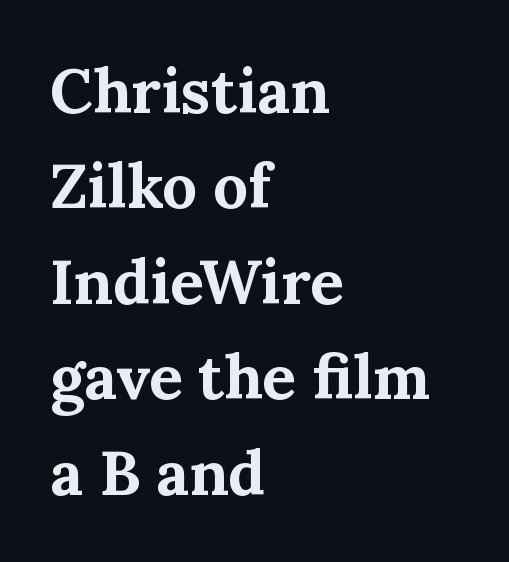
The image shows 62 px bold serif type, upright; set left-aligned, normal line spacing (1.54x), normal letter spacing, not underlined; medium stroke contrast and a medium x-height.
